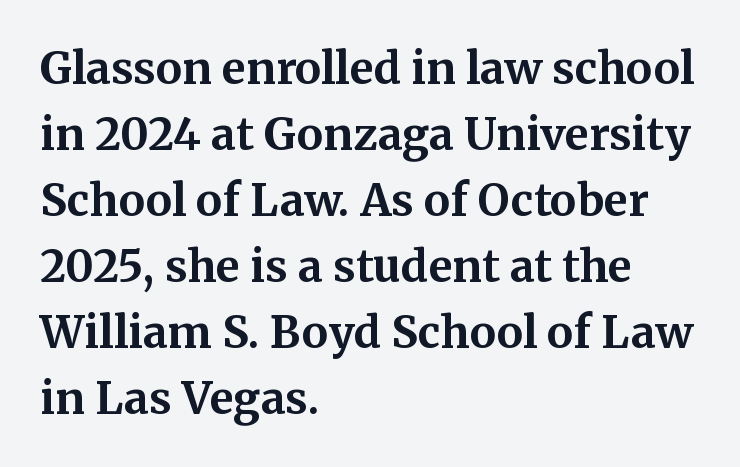
The image shows 44 px bold serif type, upright; set left-aligned, normal line spacing (1.5x), normal letter spacing, not underlined; medium stroke contrast and a medium x-height.
